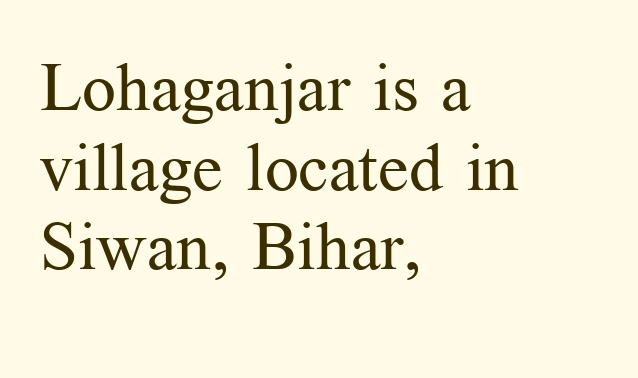
The image shows 67 px regular-weight serif type, upright; set left-aligned, line spacing 1.19x, normal letter spacing, not underlined; medium stroke contrast and a medium x-height.
